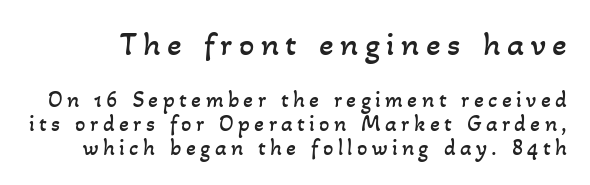
The image shows 34 px regular-weight type; set tight line spacing (1.03x), not underlined; the first (top) block is 1.48x larger; low stroke contrast and a small x-height.
